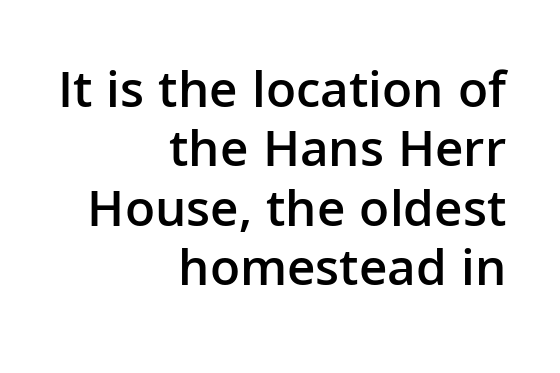
Quick note: not italic, upright. Default kerning and tracking; the words read as compact shapes. The designer went with a sans here, leaving each stem footless. Here the designer chose a conventional face with non-uniform glyph widths. The glyphs have the mass of a demibold cut, below bold. Visually the block forms a straight wall on the right and a jagged coastline on the left.
